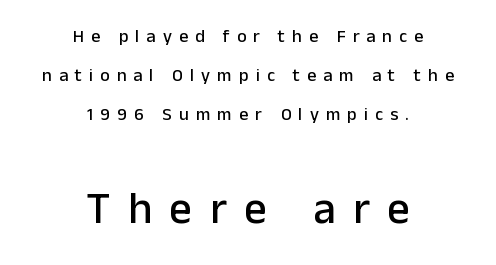
Q: Is the text italic (slanted)? A: No, it is upright.
Q: Is the typeface a serif or a sans-serif typeface? A: Sans-serif.
Q: Is the text underlined? A: No.
Q: How is the paragraph aligned? A: Centered.
Q: Is the spacing between letters normal or unusually wide? A: Unusually wide.
Q: Is the spacing between lines tight, normal or loose? A: Loose.
Q: Which block of text is set in a larger size, the first (top) or the second (bottom)? A: The second (bottom) one.
Q: Width (condensed, normal, or wide)? A: Normal.
Q: Stroke contrast? A: Low.
Q: x-height? A: Medium.
Q: Monospaced? A: No.
